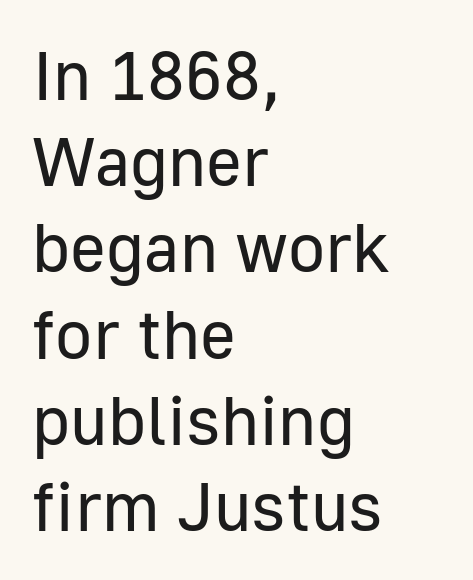
The image shows 69 px regular-weight sans-serif type, upright; set left-aligned, normal line spacing (1.25x), normal letter spacing, not underlined; low stroke contrast and a medium x-height.
